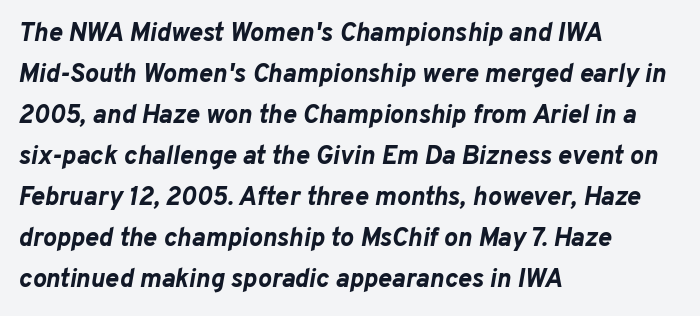
The image shows 26 px bold type, italic (leaning right); set left-aligned, normal line spacing (1.58x), normal letter spacing, not underlined.
